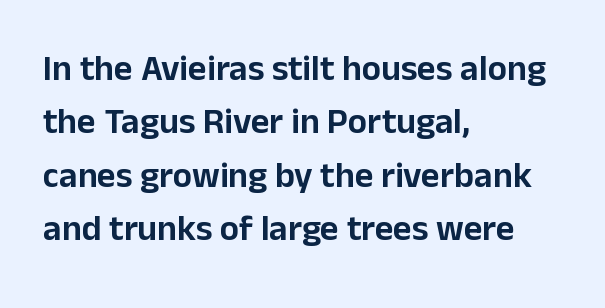
Check the space under the baseline: it is left empty. This sample uses an upright cut, with every glyph sitting square on the baseline. Interline gaps are of average width in this sample. Caption: standard tracking, unaltered. The rendering shows plain stroke endings on the letterforms — a sans-serif design.
